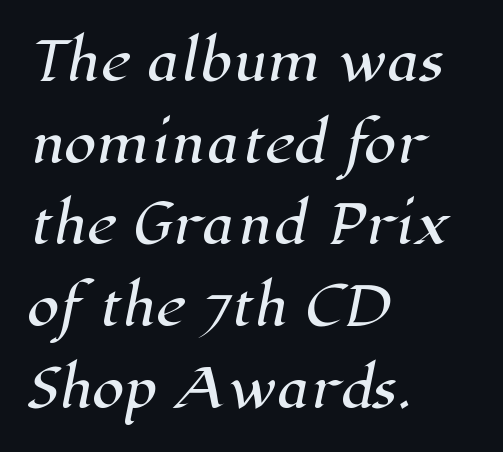
Little horizontal feet cap the strokes, marking this as serif type. The typesetter chose a ragged-right arrangement here. Each new line begins a customary step beneath the previous one. Between one letter and the next there's only the usual sliver of space. This rendering features lettering with no underline. Looks like regular typesetting: each glyph gets only the width it needs.
